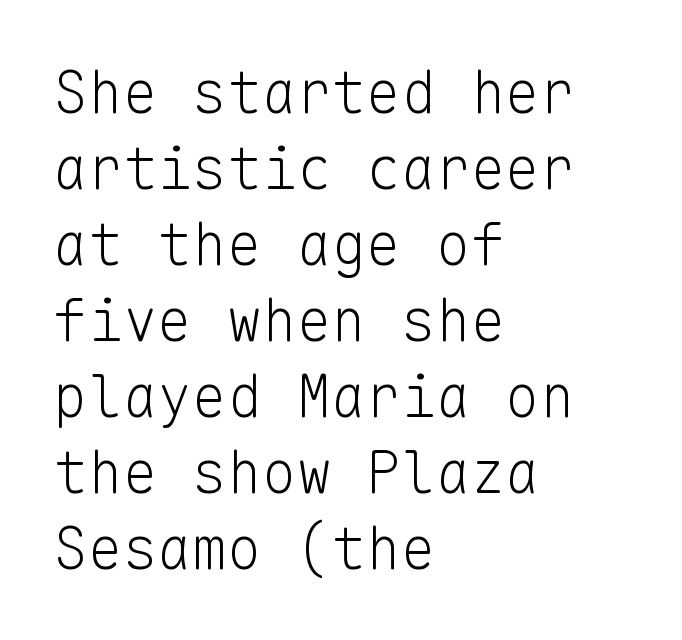
The image shows 58 px light sans-serif type, upright, monospaced; set left-aligned, normal line spacing (1.31x), normal letter spacing, not underlined; low stroke contrast and a medium x-height.
